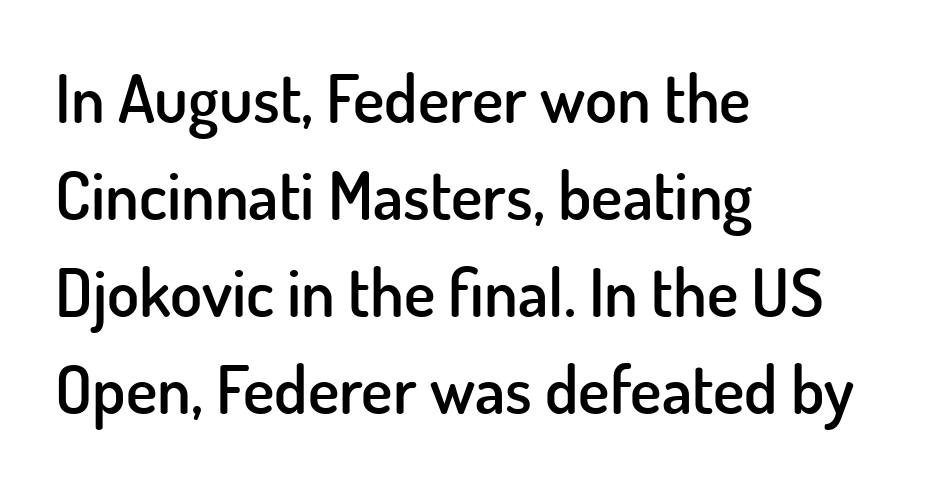
Alignment: flush left. Summary of vertical rhythm: regular, with standard interline spacing. Each letter keeps its own natural width here, so spacing adapts to shape. The font's upright variant was chosen for this text.
